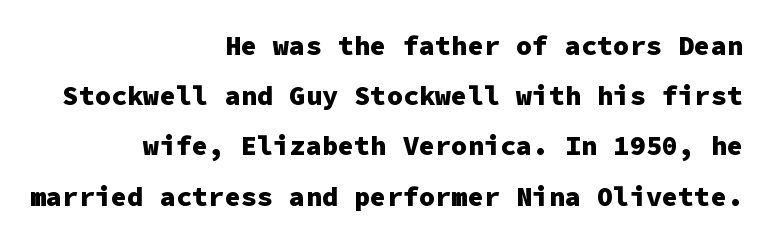
Style check: upright. The lines in this sample share a right terminus and differ only in where they begin. Descender tails drop into unmarked territory. Each word holds together tightly as a unit, with standard inter-letter gaps.
